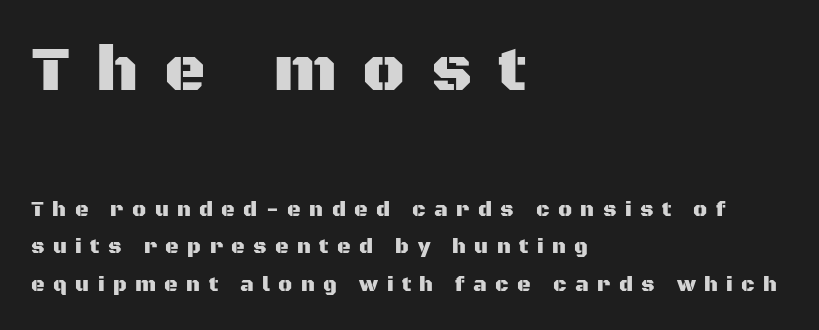
The image shows 64 px sans-serif type, upright; set left-aligned, line spacing 1.78x, unusually wide letter spacing (+0.4 em), not underlined; the first (top) block is 3.05x larger; medium stroke contrast and a large x-height.
